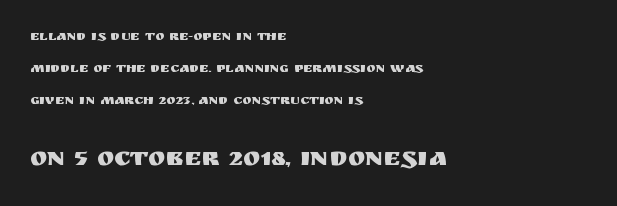
{"italic": "no", "underline": "no", "align": "left", "line_spacing": "loose", "line_spacing_ratio": 2.28, "letter_spacing": "normal", "letter_spacing_em": 0.0, "larger_block": "second", "size_ratio": 1.86, "glyph_px": 26}
